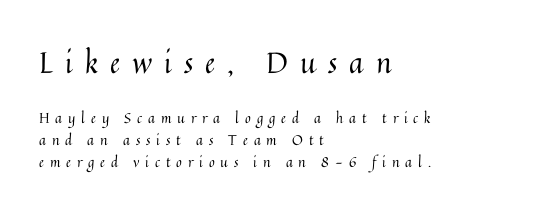
The image shows 29 px regular-weight type; set left-aligned, normal line spacing (1.56x), unusually wide letter spacing (+0.42 em), not underlined; the first (top) block is 2.07x larger; medium stroke contrast and a medium x-height.
